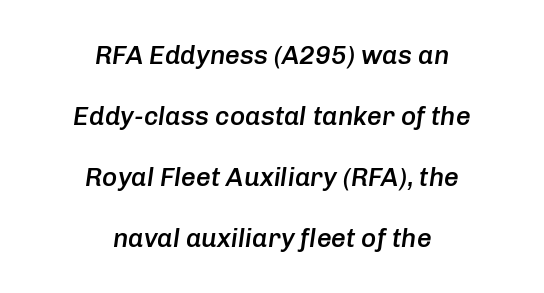
The image shows 26 px text type, italic (leaning right); set centered, loose line spacing (2.34x), normal letter spacing, not underlined.
